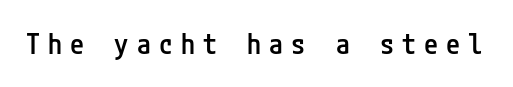
Each word looks stretched out because of the extra space between its letters. Italic: no, the glyphs are upright roman. Slightly chunky letters — semibold, I'd say, not full bold. The rendering shows plain stroke endings on the letterforms — a sans-serif design.
